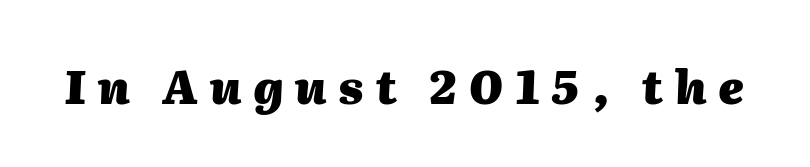
The image shows 46 px heavy type, italic (leaning right); set unusually wide letter spacing (+0.26 em), not underlined; medium stroke contrast and a medium x-height.
